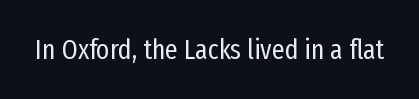
These lines are composed in type without serifs. Type without underlining. The letters advance in unequal steps, a hallmark of proportional type. Words appear dense and cohesive because spacing is normal.
